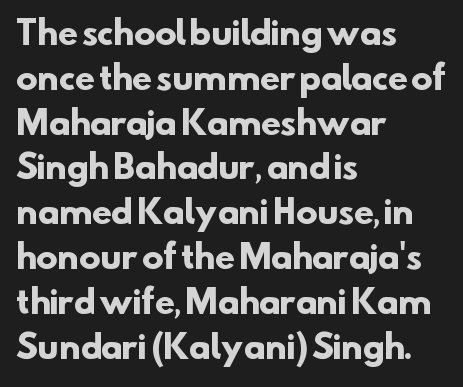
The image shows 32 px heavy sans-serif type; set left-aligned, normal line spacing (1.4x), normal letter spacing, not underlined; low stroke contrast and a small x-height.
